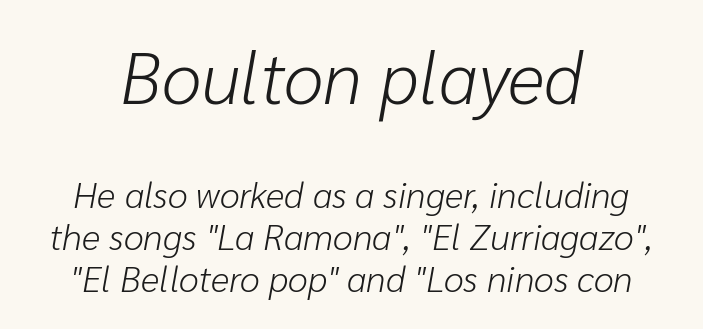
The image shows 72 px light type, italic (leaning right); set line spacing 1.17x, normal letter spacing, not underlined; the first (top) block is 2.0x larger; low stroke contrast and a medium x-height.
